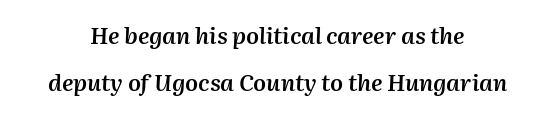
Alignment: centered. The line-height multiplier appears high, well above default. Strokes here are thickened, but only to semibold level. Tracking here is standard; glyphs follow each other at the usual distance.
